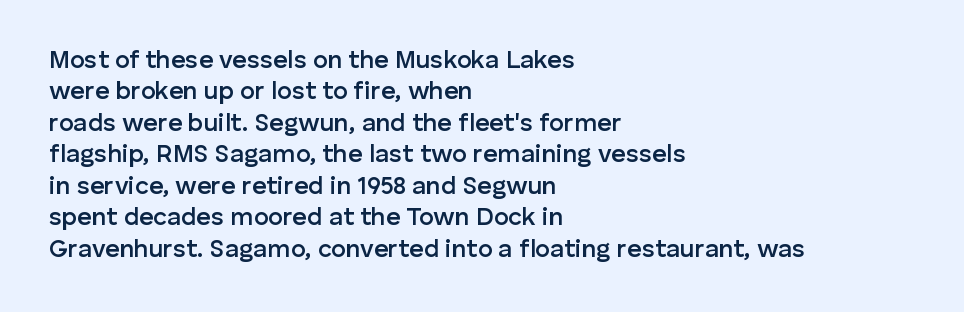
Has an underline been added? It has not. Nobody touched the tracking dial on this one. The rendering uses a semibold face; strokes are thickened but not to full bold. Style check: upright. Normally led — the rows are evenly, conventionally spaced.
